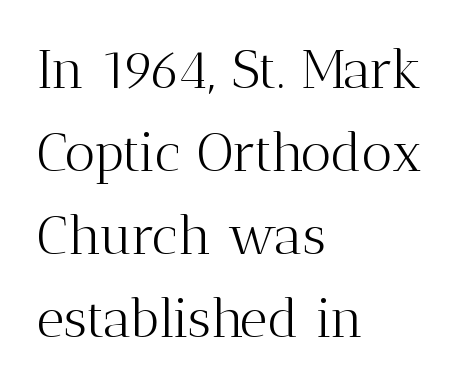
The image shows 54 px light serif type, upright; set left-aligned, normal line spacing (1.54x), normal letter spacing, not underlined; medium stroke contrast and a medium x-height.
